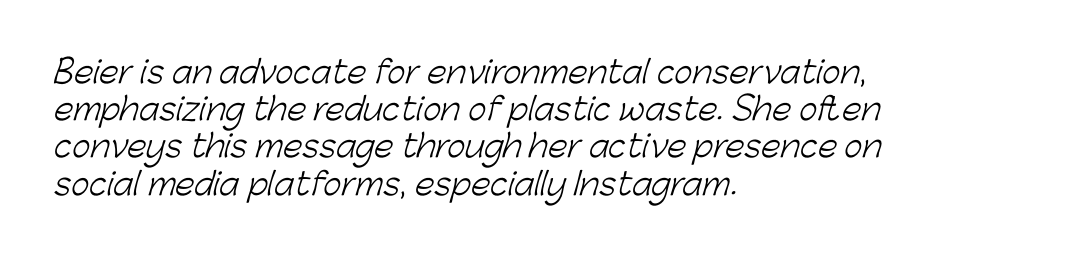
The image shows 31 px light sans-serif type; set left-aligned, line spacing 1.2x, normal letter spacing, not underlined; low stroke contrast and a medium x-height.
